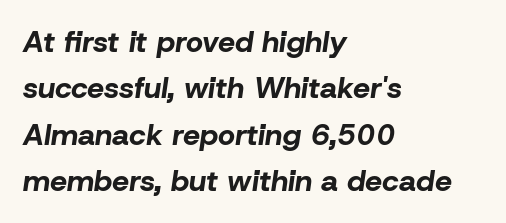
How heavy is the stroke? Heavy — this is a bold. The rendering uses a moderate line-height, typical for paragraphs. The line texture is even and compact thanks to regular tracking. Quick note: italic. The words here are not underlined. A typesetter would call this proportional, since set widths differ per character.
